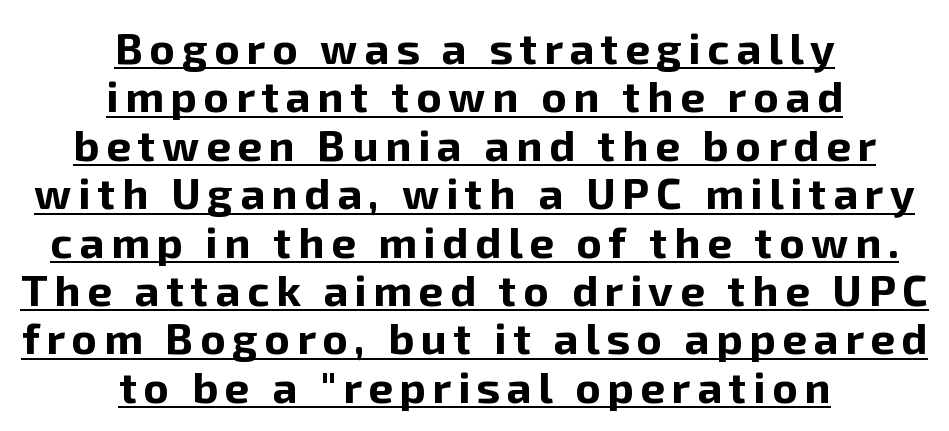
The image shows 44 px bold sans-serif type, upright; set centered, tight line spacing (1.1x), underlined; low stroke contrast and a medium x-height.
